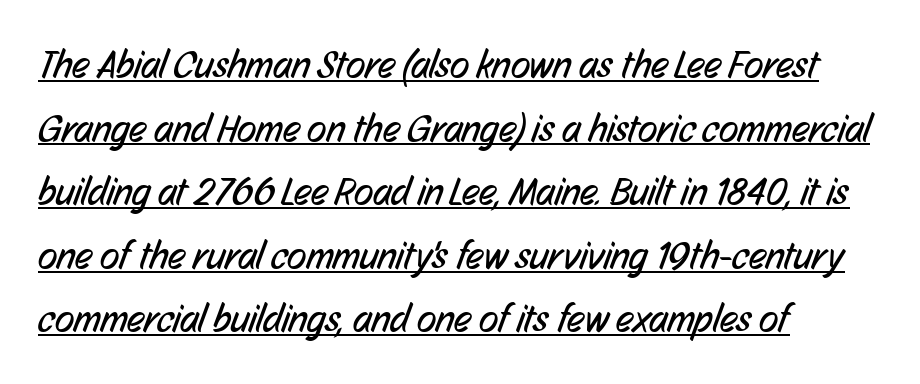
These lines stack with their left ends in a neat column. The letters advance in unequal steps, a hallmark of proportional type. The vertical gap from one line to the next is medium. Serifs: no, the terminals of the letterforms are clean. Students, note that the glyphs here touch the page at normal intervals.
